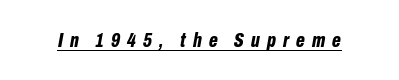
Q: Is the text bold? A: Yes.
Q: Is the text italic (slanted)? A: Yes, it leans right by about 10 degrees.
Q: Is the text underlined? A: Yes.
Q: Is the spacing between letters normal or unusually wide? A: Unusually wide.
